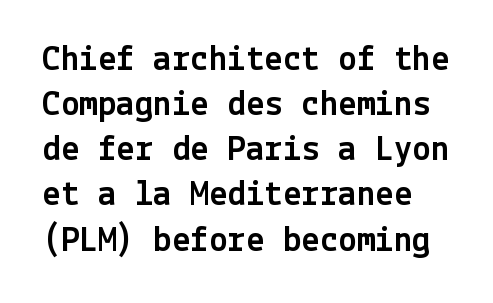
Q: Is the text italic (slanted)? A: No, it is upright.
Q: Is the typeface a serif or a sans-serif typeface? A: Sans-serif.
Q: Is the text underlined? A: No.
Q: Is the spacing between letters normal or unusually wide? A: Normal.
Q: Width (condensed, normal, or wide)? A: Normal.
Q: x-height? A: Medium.
